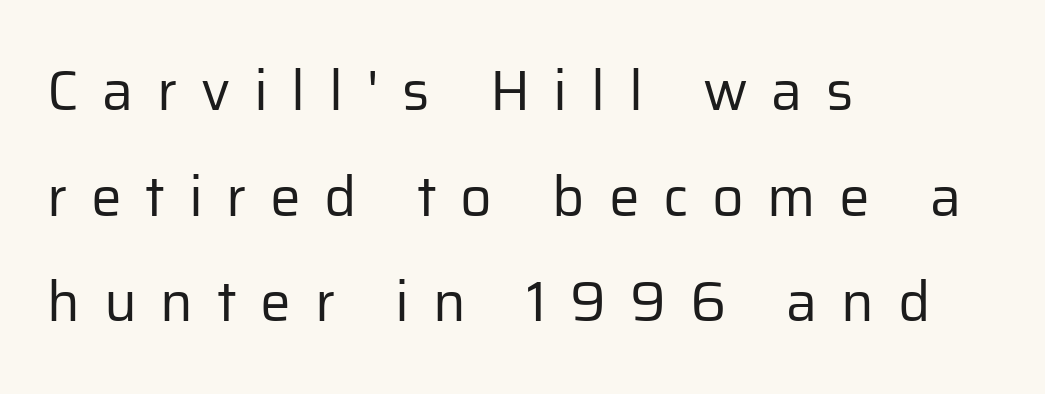
The image shows 55 px regular-weight sans-serif type, upright; set left-aligned, loose line spacing (1.92x), unusually wide letter spacing (+0.43 em), not underlined; low stroke contrast and a medium x-height.
